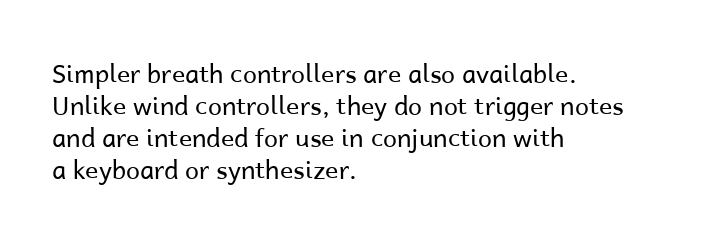
The image shows 25 px text type, upright; set left-aligned, normal line spacing (1.28x), normal letter spacing, not underlined.
